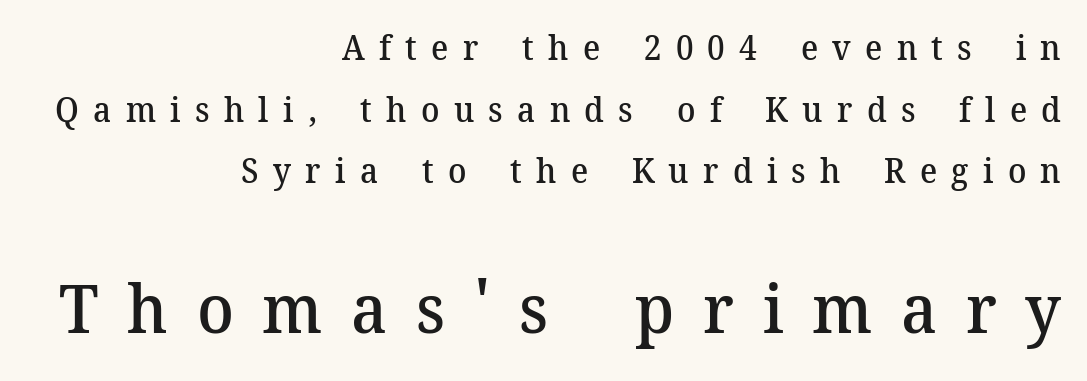
A typesetter would call this proportional, since set widths differ per character. Does the lettering tilt? It doesn't — this is upright. The more generous point size was reserved for the lower chunk. Type without underlining. Substantial extra tracking has been applied to these lines.
